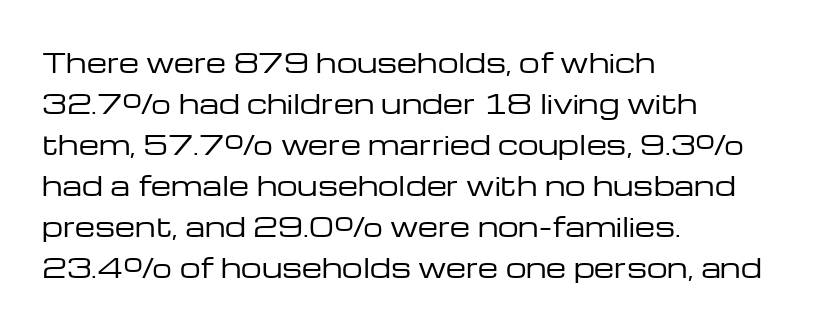
The words here are not underlined. Unbolded letterforms with no extra heft. Quick note: interline space is typical. These lines stack with their left ends in a neat column. Ordinary non-slanted type is in use. Here the glyphs are tracked normally, forming tight word shapes.
